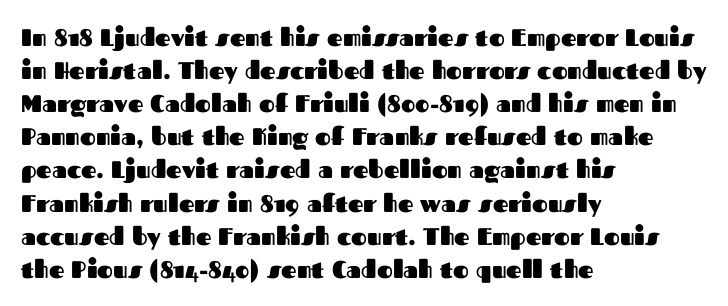
{"italic": "no", "bold": "yes", "underline": "no", "align": "left", "line_spacing": "normal", "line_spacing_ratio": 1.38, "letter_spacing": "normal", "letter_spacing_em": 0.0, "glyph_px": 24}
